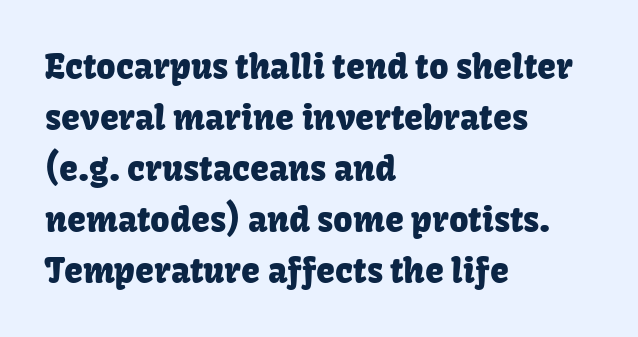
{"serif": "no", "italic": "no", "width": "normal", "stroke_contrast": "low", "x_height": "medium", "monospaced": "no", "underline": "no", "align": "left", "line_spacing": "normal", "line_spacing_ratio": 1.5, "letter_spacing": "normal", "letter_spacing_em": 0.0, "glyph_px": 34}
